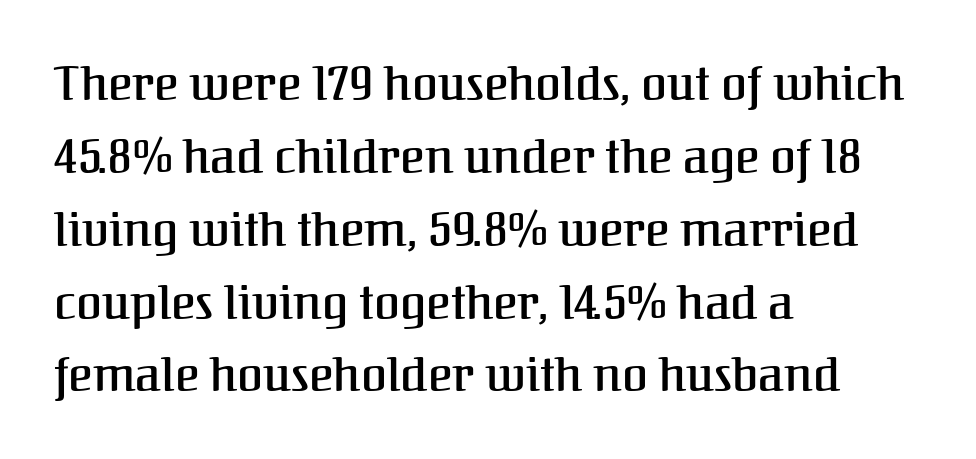
{"serif": "yes", "italic": "no", "width": "normal", "stroke_contrast": "medium", "x_height": "medium", "monospaced": "no", "underline": "no", "align": "left", "line_spacing": "normal", "line_spacing_ratio": 1.55, "letter_spacing": "normal", "letter_spacing_em": 0.0, "glyph_px": 47}
